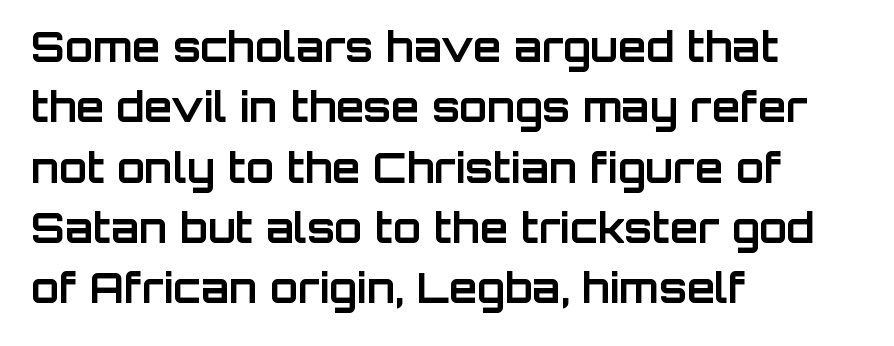
This sample has the flowing, uneven cadence of proportional lettering. Students, observe: this is what conventionally led text looks like. Font category for this specimen: sans-serif. Rendered with straight, roman letterforms. Short note: letters normally spaced. Descender tails drop into unmarked territory.
